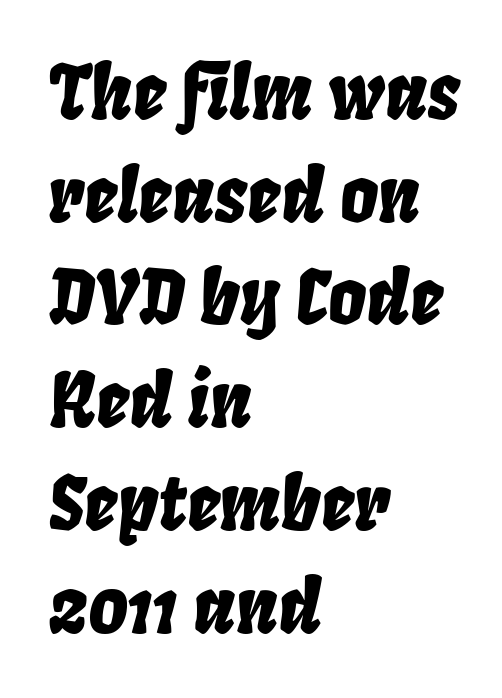
Q: Is the text italic (slanted)? A: Yes, it leans right by about 8 degrees.
Q: Is the text underlined? A: No.
Q: How is the paragraph aligned? A: Left-aligned.
Q: Is the spacing between letters normal or unusually wide? A: Normal.
Q: Is the spacing between lines tight, normal or loose? A: Normal.
Q: Width (condensed, normal, or wide)? A: Condensed.
Q: Stroke contrast? A: Low.
Q: x-height? A: Large.
Q: Monospaced? A: No.
